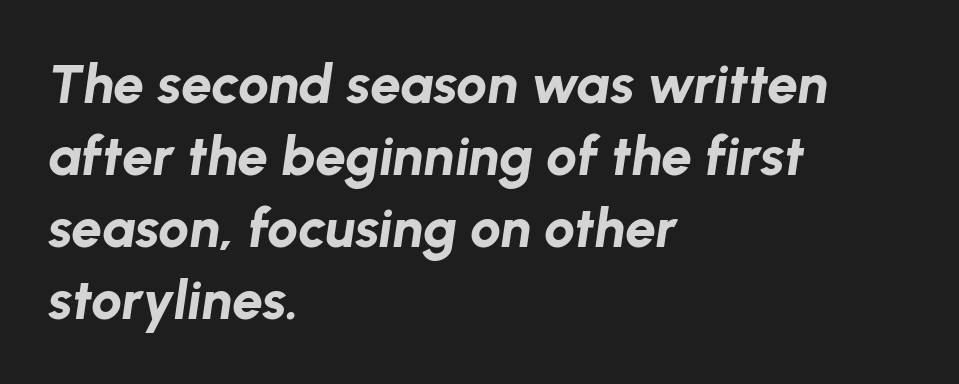
{"italic": "yes", "lean": "right", "slant_degrees": 8, "bold": "yes", "weight": "bold", "width": "normal", "stroke_contrast": "low", "x_height": "medium", "monospaced": "no", "underline": "no", "align": "left", "line_spacing": "normal", "line_spacing_ratio": 1.31, "letter_spacing": "normal", "letter_spacing_em": 0.0, "glyph_px": 55}
